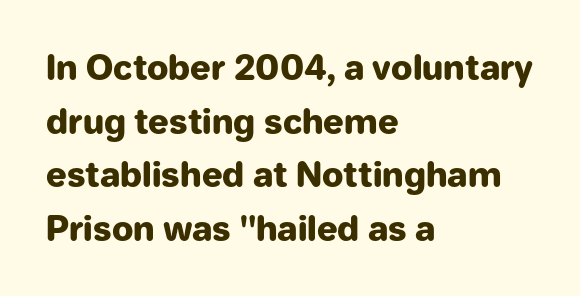
Q: Is the text bold? A: Yes.
Q: Is the text italic (slanted)? A: No, it is upright.
Q: Is the typeface a serif or a sans-serif typeface? A: Sans-serif.
Q: Is the text underlined? A: No.
Q: How is the paragraph aligned? A: Left-aligned.
Q: Is the spacing between letters normal or unusually wide? A: Normal.
Q: Is the spacing between lines tight, normal or loose? A: Normal.
Q: Width (condensed, normal, or wide)? A: Normal.
Q: Stroke contrast? A: Low.
Q: x-height? A: Medium.
Q: Monospaced? A: No.
